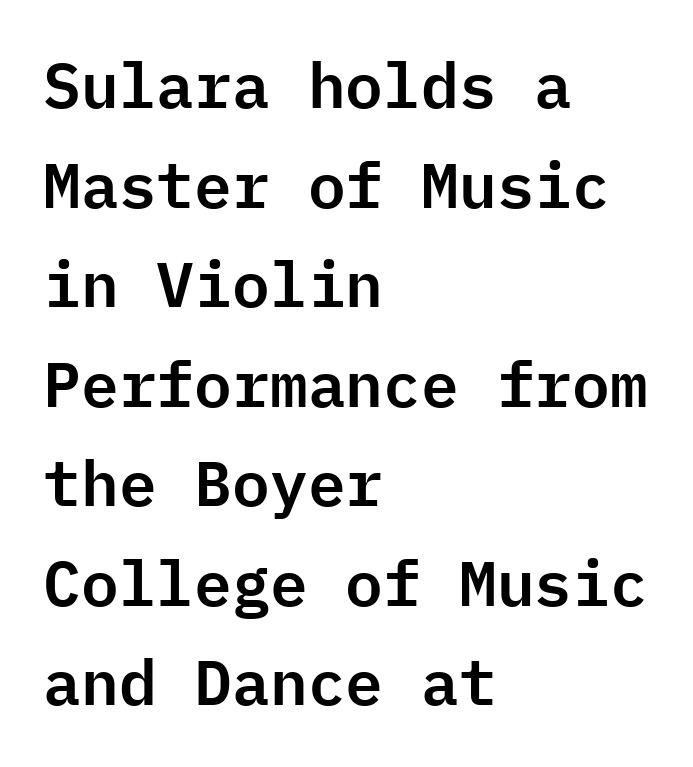
Q: Is the text italic (slanted)? A: No, it is upright.
Q: Is the typeface a serif or a sans-serif typeface? A: Sans-serif.
Q: Is the text underlined? A: No.
Q: How is the paragraph aligned? A: Left-aligned.
Q: Is the spacing between letters normal or unusually wide? A: Normal.
Q: Is the spacing between lines tight, normal or loose? A: Normal.
Q: Width (condensed, normal, or wide)? A: Normal.
Q: Stroke contrast? A: Low.
Q: x-height? A: Medium.
Q: Monospaced? A: Yes.
